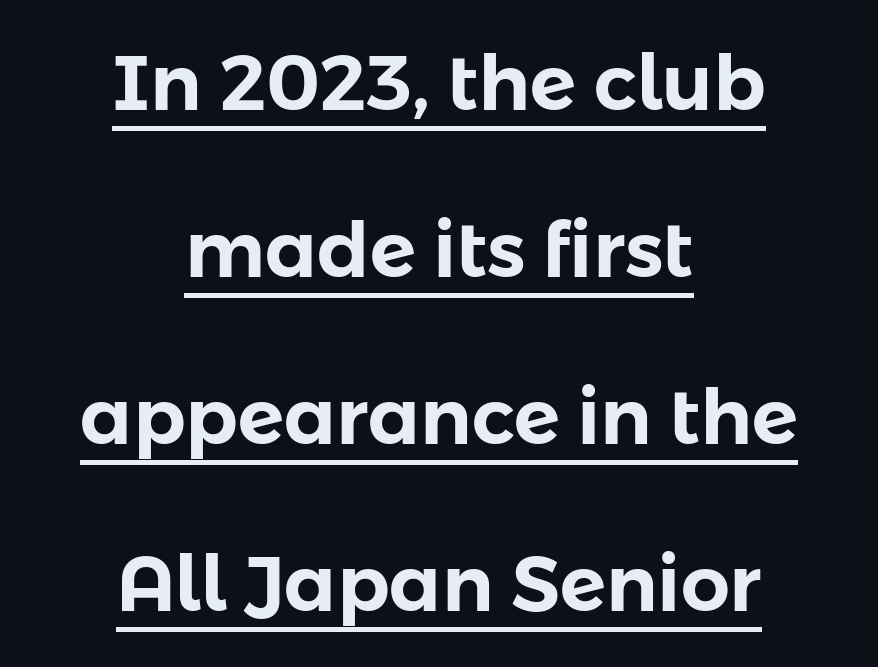
Characters follow at the spacing the type designer built in. These lines are rendered in a variable-pitch font. The specimen includes a rule beneath the text block's lines. Leading: increased.
